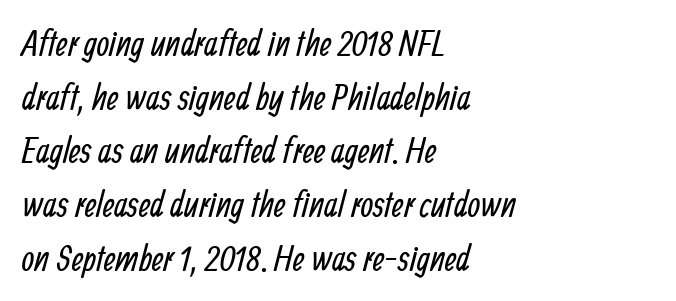
Q: Is the text bold? A: No.
Q: Is the typeface a serif or a sans-serif typeface? A: Sans-serif.
Q: Is the text underlined? A: No.
Q: How is the paragraph aligned? A: Left-aligned.
Q: Is the spacing between letters normal or unusually wide? A: Normal.
Q: Is the spacing between lines tight, normal or loose? A: Normal.
Q: Width (condensed, normal, or wide)? A: Condensed.
Q: Stroke contrast? A: Low.
Q: x-height? A: Medium.
Q: Monospaced? A: No.
